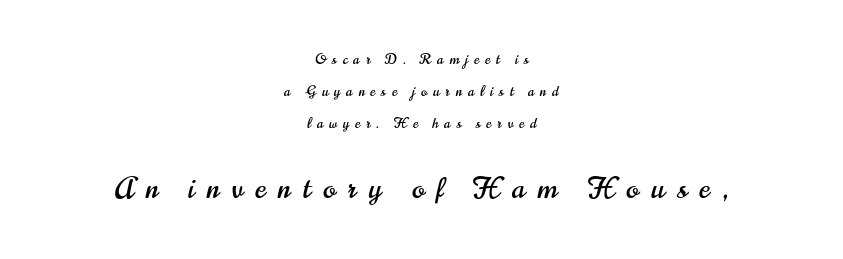
The image shows 29 px condensed sans-serif type; set centered, loose line spacing (2.27x), unusually wide letter spacing (+0.43 em), not underlined; the second (bottom) block is 2.07x larger; high stroke contrast and a small x-height.
